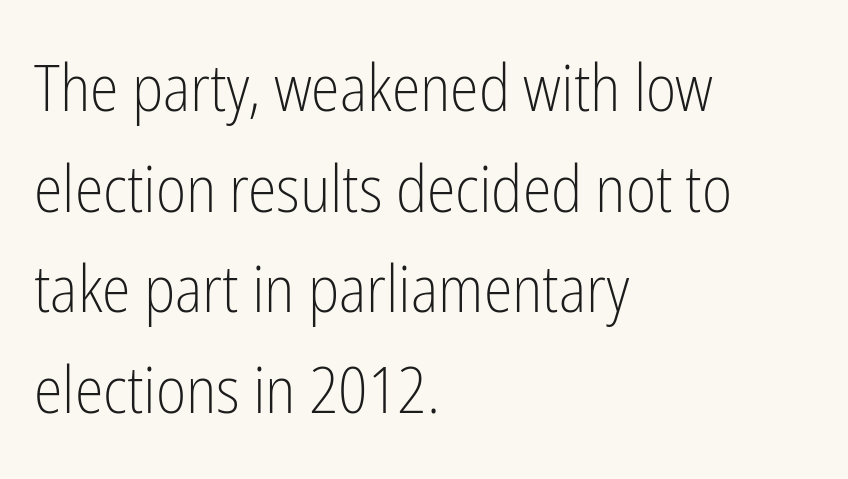
The image shows 65 px light, condensed sans-serif type, upright; set left-aligned, normal line spacing (1.55x), normal letter spacing, not underlined; low stroke contrast and a medium x-height.
